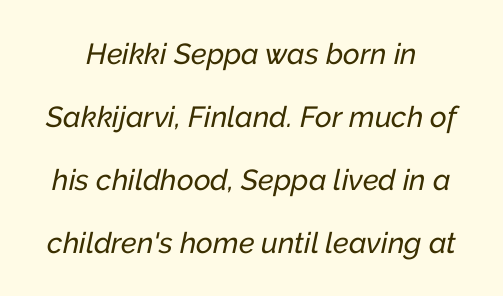
Q: Is the text italic (slanted)? A: Yes, it leans right by about 12 degrees.
Q: Is the text underlined? A: No.
Q: Is the spacing between letters normal or unusually wide? A: Normal.
Q: Is the spacing between lines tight, normal or loose? A: Loose.
Q: Width (condensed, normal, or wide)? A: Normal.
Q: Stroke contrast? A: Low.
Q: x-height? A: Medium.
Q: Monospaced? A: No.
